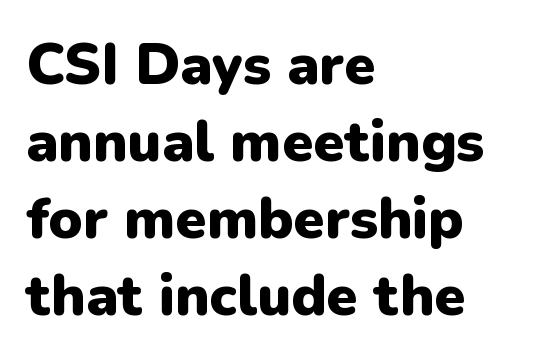
Rows of type keep a routine distance in the vertical direction. The lettering stays uniformly vertical, giving the passage a roman look. The strip under each line holds only bare page. The passage is arranged the way most books set body copy — flush left.
